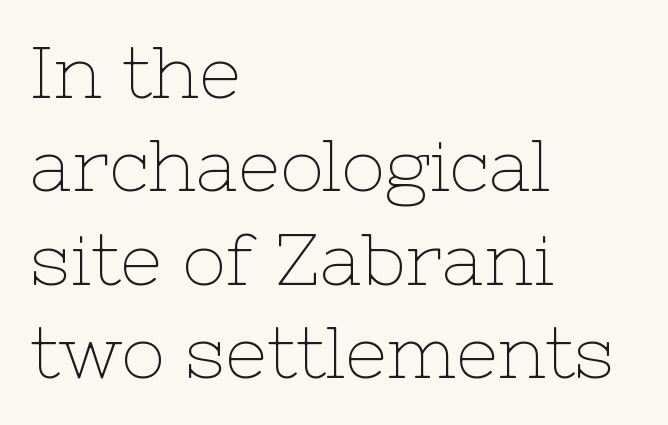
Q: Is the text bold? A: No.
Q: Is the text italic (slanted)? A: No, it is upright.
Q: Is the typeface a serif or a sans-serif typeface? A: Serif.
Q: Is the text underlined? A: No.
Q: How is the paragraph aligned? A: Left-aligned.
Q: Is the spacing between letters normal or unusually wide? A: Normal.
Q: Is the spacing between lines tight, normal or loose? A: Normal.
Q: Width (condensed, normal, or wide)? A: Normal.
Q: Stroke contrast? A: Low.
Q: x-height? A: Medium.
Q: Monospaced? A: No.
